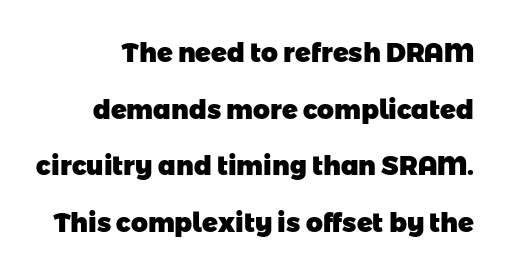
Q: Is the text bold? A: Yes.
Q: Is the text underlined? A: No.
Q: Is the spacing between letters normal or unusually wide? A: Normal.
Q: Is the spacing between lines tight, normal or loose? A: Loose.
